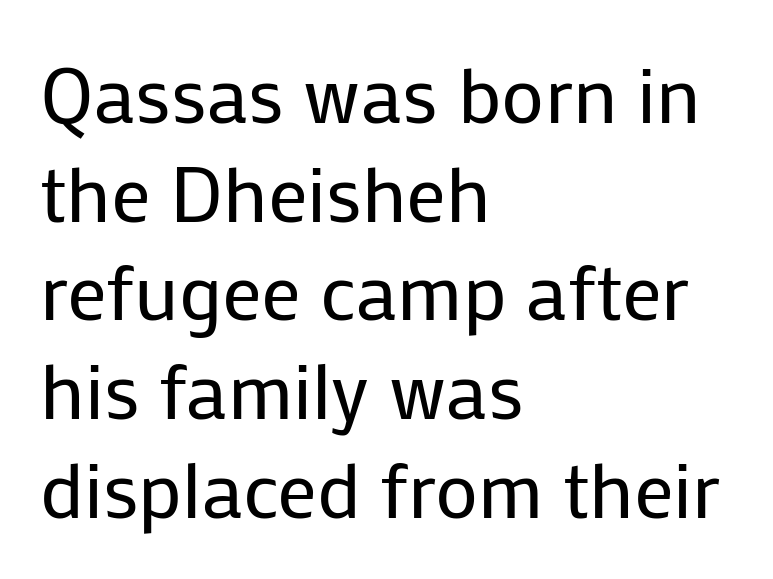
The image shows 79 px regular-weight sans-serif type, upright; set left-aligned, normal line spacing (1.25x), normal letter spacing, not underlined; low stroke contrast and a medium x-height.
